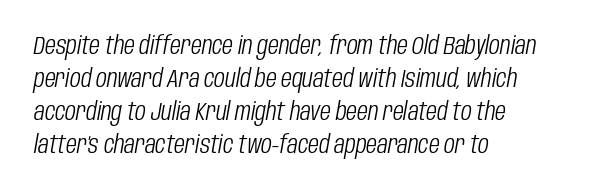
{"italic": "yes", "lean": "right", "slant_degrees": 10, "bold": "no", "underline": "no", "align": "left", "line_spacing": "normal", "line_spacing_ratio": 1.32, "letter_spacing": "normal", "letter_spacing_em": 0.0, "glyph_px": 25}
